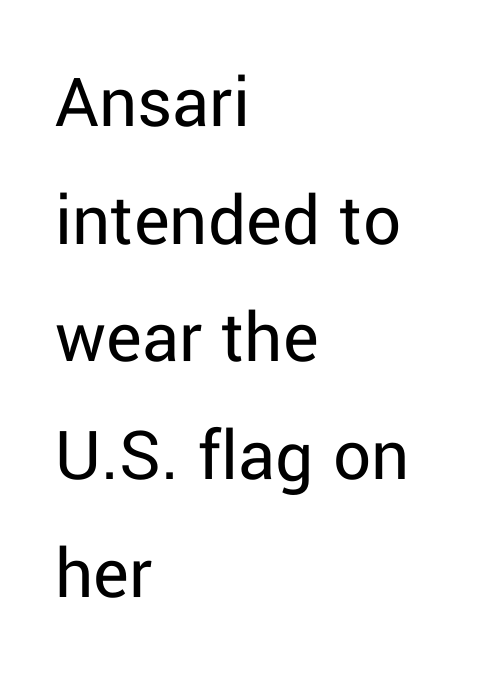
{"serif": "no", "italic": "no", "bold": "no", "weight": "regular", "width": "normal", "stroke_contrast": "low", "x_height": "medium", "monospaced": "no", "underline": "no", "align": "left", "line_spacing": "normal", "line_spacing_ratio": 1.57, "letter_spacing": "normal", "letter_spacing_em": 0.0, "glyph_px": 75}
